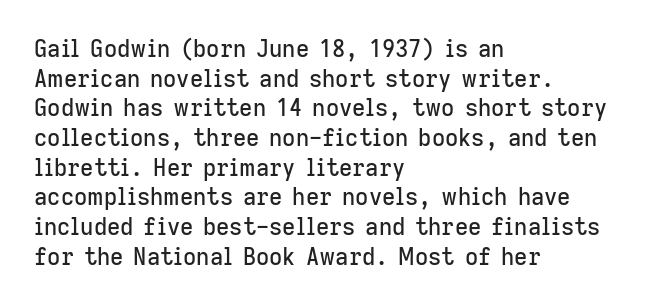
Q: Is the text italic (slanted)? A: No, it is upright.
Q: Is the text underlined? A: No.
Q: How is the paragraph aligned? A: Left-aligned.
Q: Is the spacing between letters normal or unusually wide? A: Normal.
Q: Is the spacing between lines tight, normal or loose? A: Normal.
